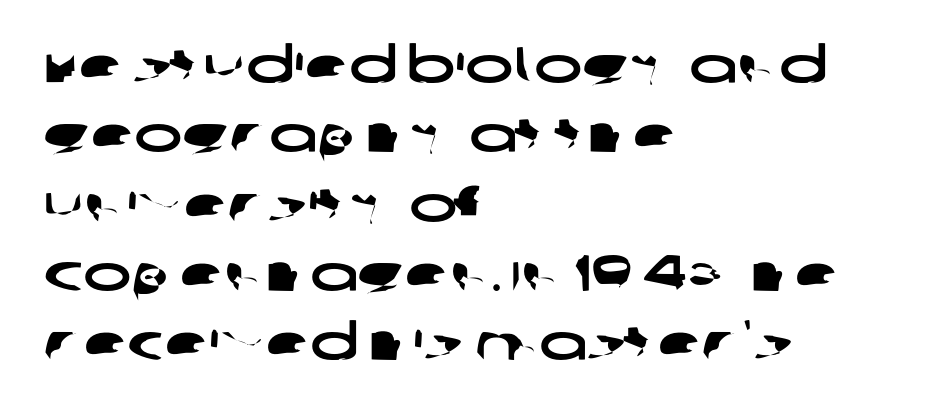
{"serif": "no", "width": "wide", "stroke_contrast": "low", "x_height": "large", "monospaced": "no", "underline": "no", "align": "left", "line_spacing": "normal", "line_spacing_ratio": 1.36, "letter_spacing": "normal", "letter_spacing_em": 0.0, "glyph_px": 51}
